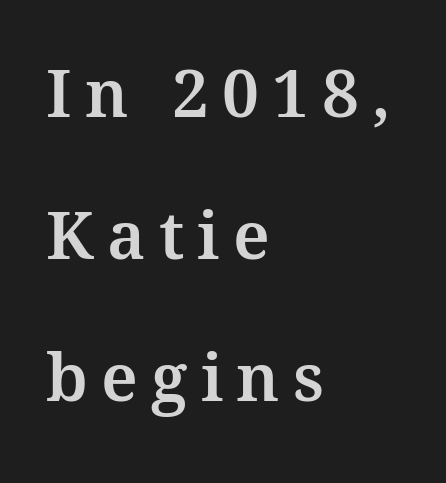
{"serif": "yes", "italic": "no", "width": "normal", "stroke_contrast": "medium", "x_height": "medium", "monospaced": "no", "underline": "no", "align": "left", "line_spacing": "loose", "line_spacing_ratio": 2.15, "letter_spacing": "wide", "letter_spacing_em": 0.2, "glyph_px": 66}
